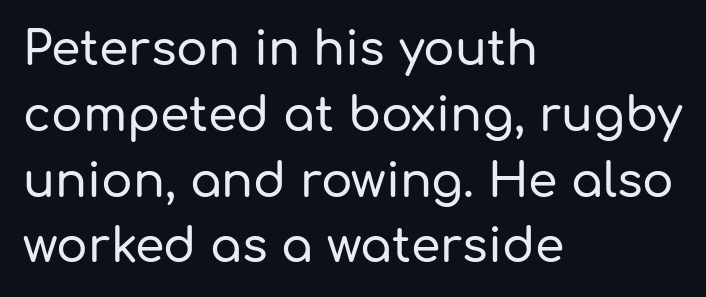
Q: Is the text italic (slanted)? A: No, it is upright.
Q: Is the typeface a serif or a sans-serif typeface? A: Sans-serif.
Q: Is the text underlined? A: No.
Q: How is the paragraph aligned? A: Left-aligned.
Q: Is the spacing between letters normal or unusually wide? A: Normal.
Q: Is the spacing between lines tight, normal or loose? A: Normal.
Q: Width (condensed, normal, or wide)? A: Normal.
Q: Stroke contrast? A: Low.
Q: x-height? A: Medium.
Q: Monospaced? A: No.
